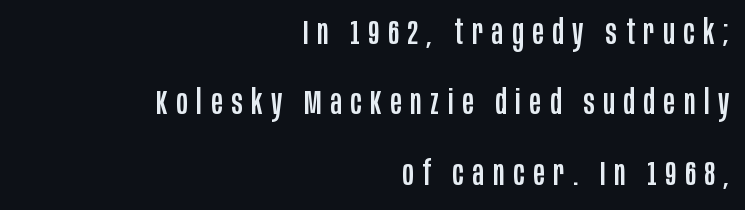
{"serif": "no", "italic": "no", "width": "condensed", "stroke_contrast": "low", "x_height": "large", "monospaced": "no", "underline": "no", "align": "right", "line_spacing": "loose", "line_spacing_ratio": 2.07, "letter_spacing": "wide", "letter_spacing_em": 0.26, "glyph_px": 34}
